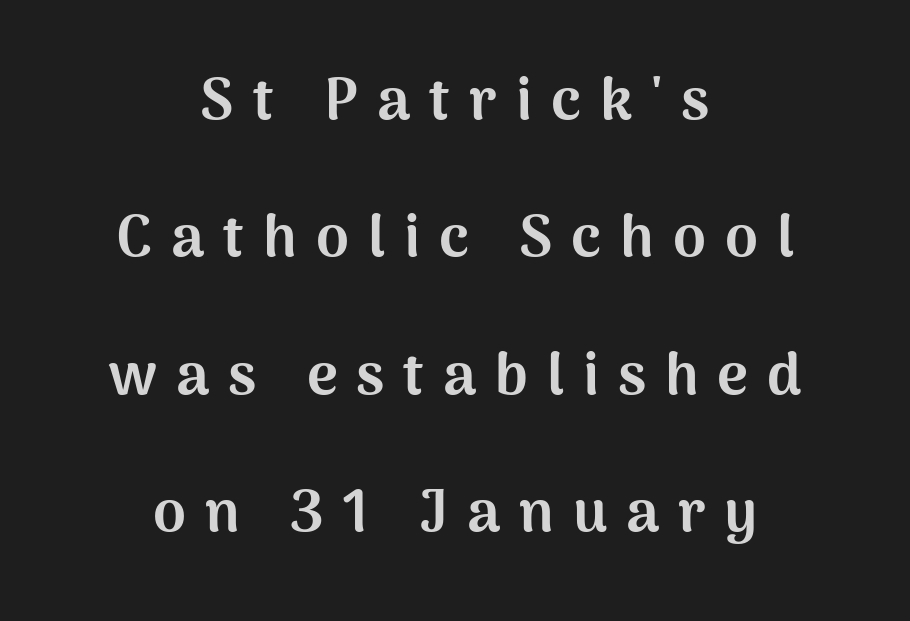
{"serif": "no", "italic": "no", "bold": "yes", "weight": "bold", "width": "normal", "stroke_contrast": "medium", "x_height": "medium", "monospaced": "no", "underline": "no", "align": "center", "line_spacing": "loose", "line_spacing_ratio": 2.33, "letter_spacing": "wide", "letter_spacing_em": 0.32, "glyph_px": 59}
